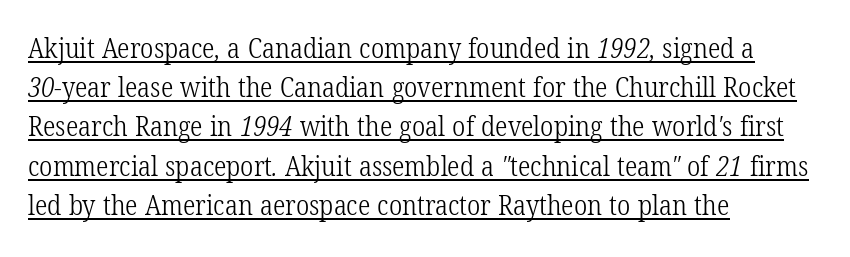
I'd call this a serif setting — the letters wear small feet. The lines in this sample share a left origin and differ only in where they stop. Is the type heavy? It reads as light-to-regular instead. Rows of type keep a routine distance in the vertical direction.
